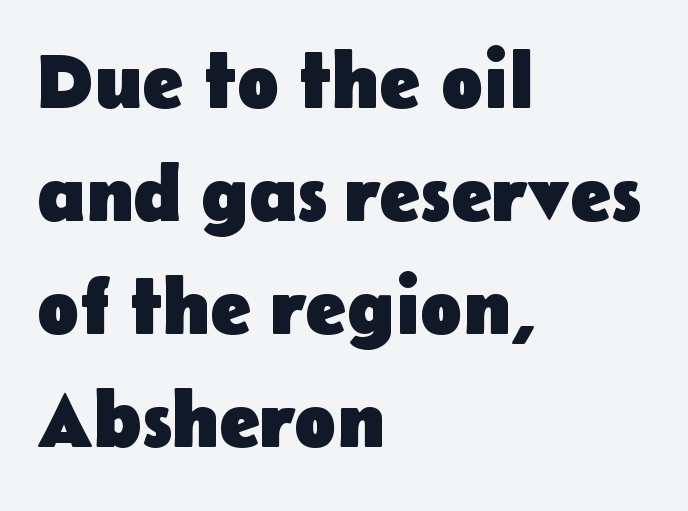
The paragraph shown leans on its left margin. Stroke terminals: plain, sans-serif. Lines of text with bare space underneath. The line texture is even and compact thanks to regular tracking. The glyphs have the mass of a bold cut. These lines are rendered in a variable-pitch font.
